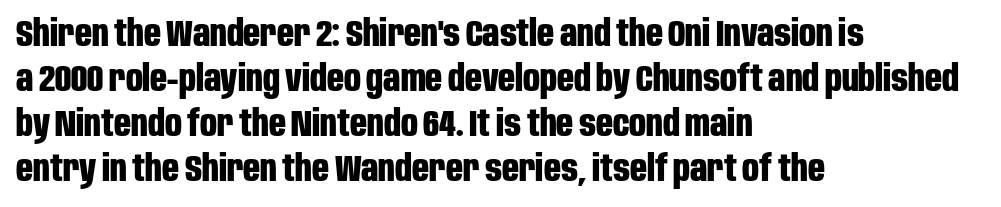
Compared with a centered layout, this one pins lines to the left instead. If you drew a line through each stem, it would be perfectly vertical. Classification — sans serif. Set as a true bold cut, around the 700 mark. These lines are rendered in a variable-pitch font.
